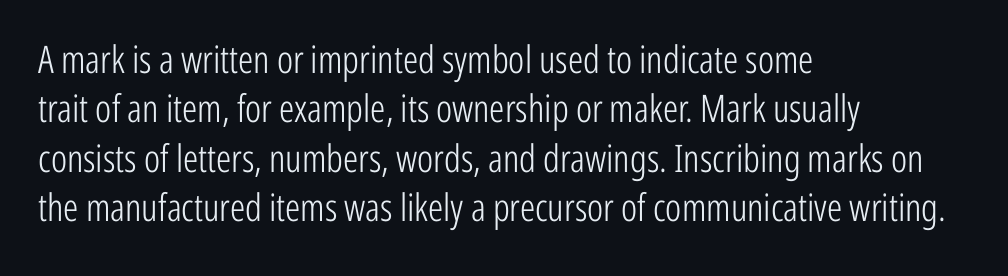
A sans-serif font was chosen for this passage. The vertical gap from one line to the next is medium. Looks like regular typesetting: each glyph gets only the width it needs. Counters stay open thanks to moderate or lighter strokes. Unmarked baselines from the first word to the last. The letters sit at their default tracking, neither squeezed nor spread.
